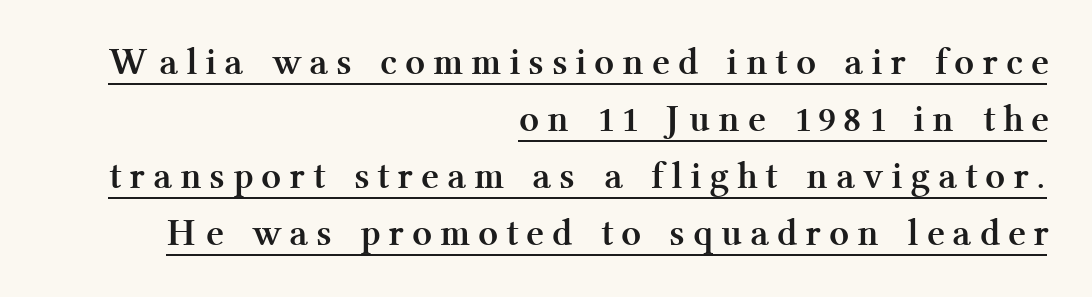
The characters display serif detailing at their extremities. Is there any slant? The stems are plumb. One-word summary of the alignment: right. I'd describe the lettering as bold — thick and assertive.
